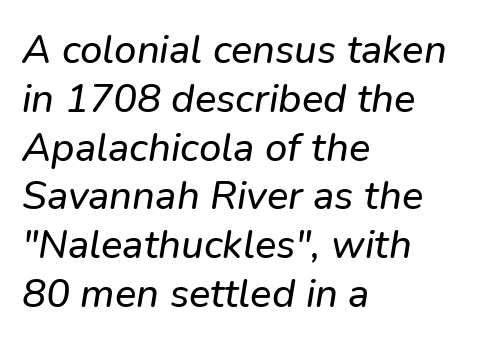
Q: Is the typeface a serif or a sans-serif typeface? A: Sans-serif.
Q: Is the text underlined? A: No.
Q: How is the paragraph aligned? A: Left-aligned.
Q: Is the spacing between letters normal or unusually wide? A: Normal.
Q: Width (condensed, normal, or wide)? A: Normal.
Q: Stroke contrast? A: Low.
Q: x-height? A: Medium.
Q: Monospaced? A: No.
